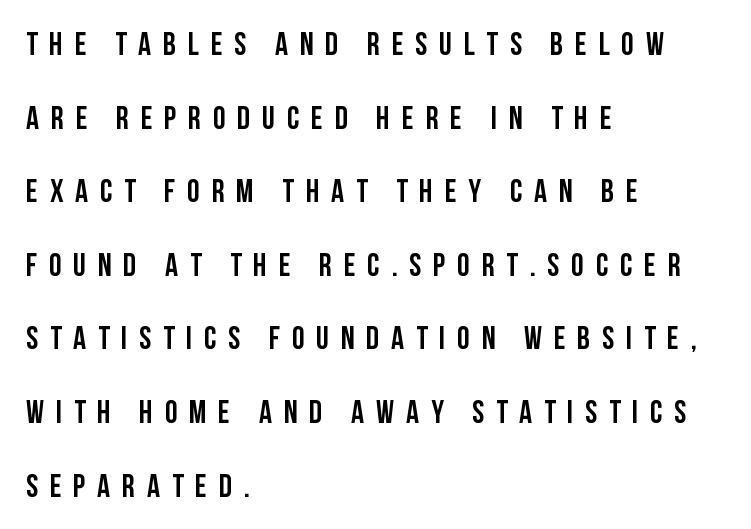
Q: Is the text italic (slanted)? A: No, it is upright.
Q: Is the typeface a serif or a sans-serif typeface? A: Sans-serif.
Q: Is the text underlined? A: No.
Q: How is the paragraph aligned? A: Left-aligned.
Q: Is the spacing between letters normal or unusually wide? A: Unusually wide.
Q: Is the spacing between lines tight, normal or loose? A: Loose.
Q: Width (condensed, normal, or wide)? A: Condensed.
Q: Stroke contrast? A: Low.
Q: x-height? A: Large.
Q: Monospaced? A: No.
